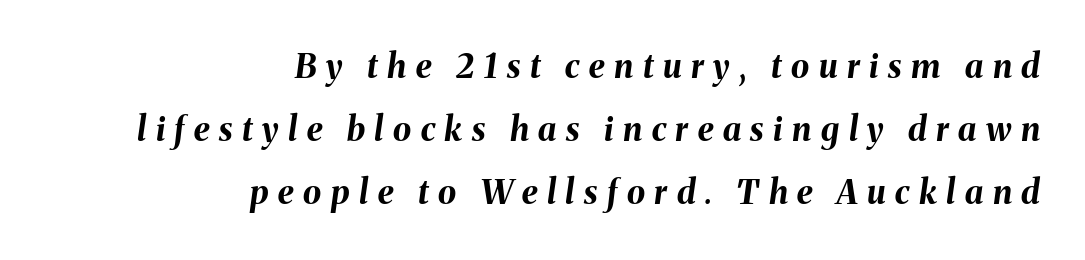
Q: Is the text bold? A: Yes.
Q: Is the text italic (slanted)? A: Yes, it leans right by about 8 degrees.
Q: Is the text underlined? A: No.
Q: How is the paragraph aligned? A: Right-aligned.
Q: Is the spacing between letters normal or unusually wide? A: Unusually wide.
Q: Is the spacing between lines tight, normal or loose? A: Loose.
Q: Width (condensed, normal, or wide)? A: Normal.
Q: Stroke contrast? A: Medium.
Q: x-height? A: Medium.
Q: Monospaced? A: No.
